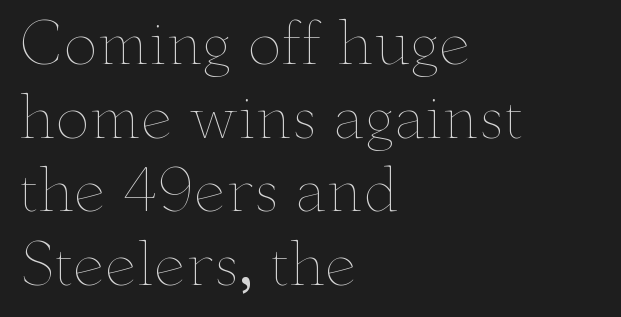
Q: Is the text bold? A: No.
Q: Is the text italic (slanted)? A: No, it is upright.
Q: Is the text underlined? A: No.
Q: How is the paragraph aligned? A: Left-aligned.
Q: Is the spacing between letters normal or unusually wide? A: Normal.
Q: Is the spacing between lines tight, normal or loose? A: Normal.
Q: Width (condensed, normal, or wide)? A: Wide.
Q: Stroke contrast? A: Low.
Q: x-height? A: Small.
Q: Monospaced? A: No.
